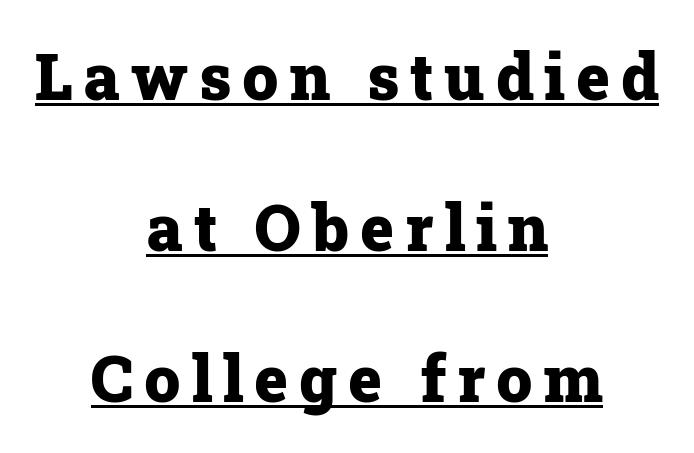
{"serif": "yes", "italic": "no", "bold": "yes", "weight": "heavy", "width": "normal", "stroke_contrast": "low", "x_height": "medium", "monospaced": "no", "underline": "yes", "align": "center", "line_spacing": "loose", "line_spacing_ratio": 2.36, "glyph_px": 64}
